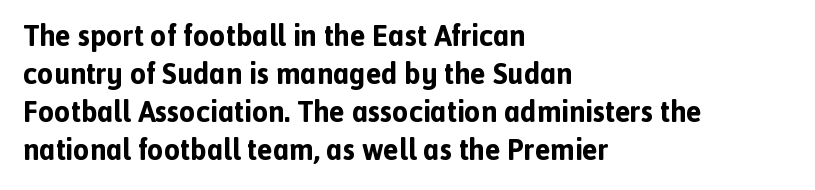
Q: Is the text bold? A: Yes.
Q: Is the text italic (slanted)? A: No, it is upright.
Q: Is the typeface a serif or a sans-serif typeface? A: Sans-serif.
Q: Is the text underlined? A: No.
Q: How is the paragraph aligned? A: Left-aligned.
Q: Is the spacing between letters normal or unusually wide? A: Normal.
Q: Is the spacing between lines tight, normal or loose? A: Normal.
Q: Width (condensed, normal, or wide)? A: Normal.
Q: x-height? A: Medium.
Q: Monospaced? A: No.
